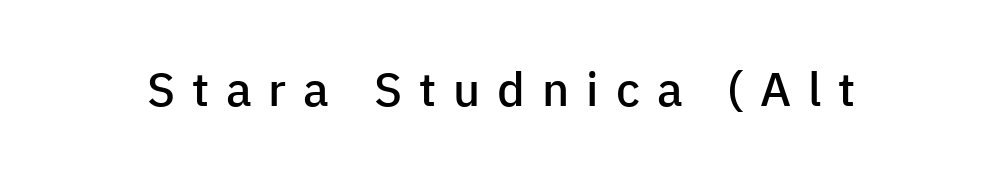
{"serif": "no", "italic": "no", "bold": "semi", "weight": "semibold", "width": "normal", "stroke_contrast": "low", "x_height": "medium", "monospaced": "no", "underline": "no", "letter_spacing": "wide", "letter_spacing_em": 0.36, "glyph_px": 47}
